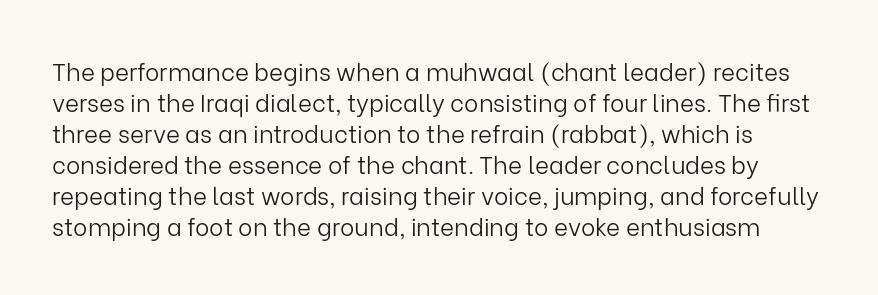
Q: Is the text bold? A: No.
Q: Is the text italic (slanted)? A: No, it is upright.
Q: Is the text underlined? A: No.
Q: Is the spacing between letters normal or unusually wide? A: Normal.
Q: Is the spacing between lines tight, normal or loose? A: Normal.
